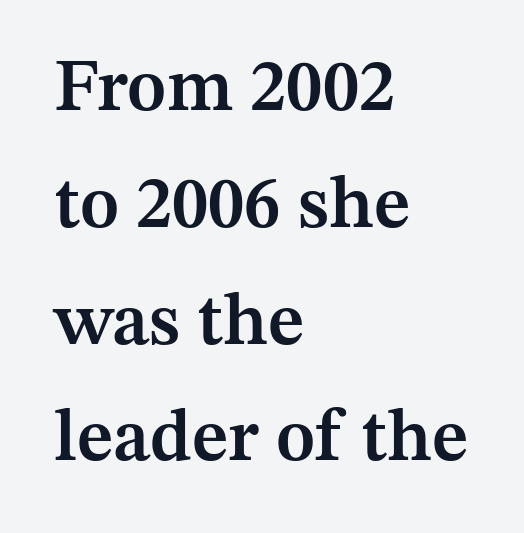
The designer went with a serif here, giving each stem small feet. Is there much room between lines? A standard amount, neither cramped nor airy. Beneath every word, the page is bare. Does extra space separate the letters? No, they use regular spacing.
